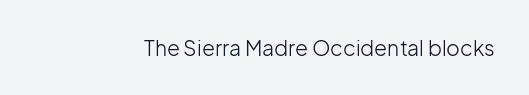
The image shows 21 px text type, upright; set normal letter spacing, not underlined.
